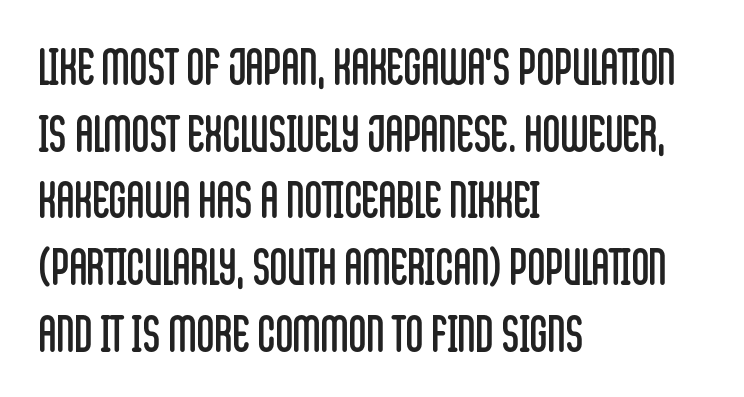
The image shows 49 px regular-weight, condensed sans-serif type, upright; set left-aligned, normal line spacing (1.36x), normal letter spacing, not underlined; low stroke contrast and a large x-height.
